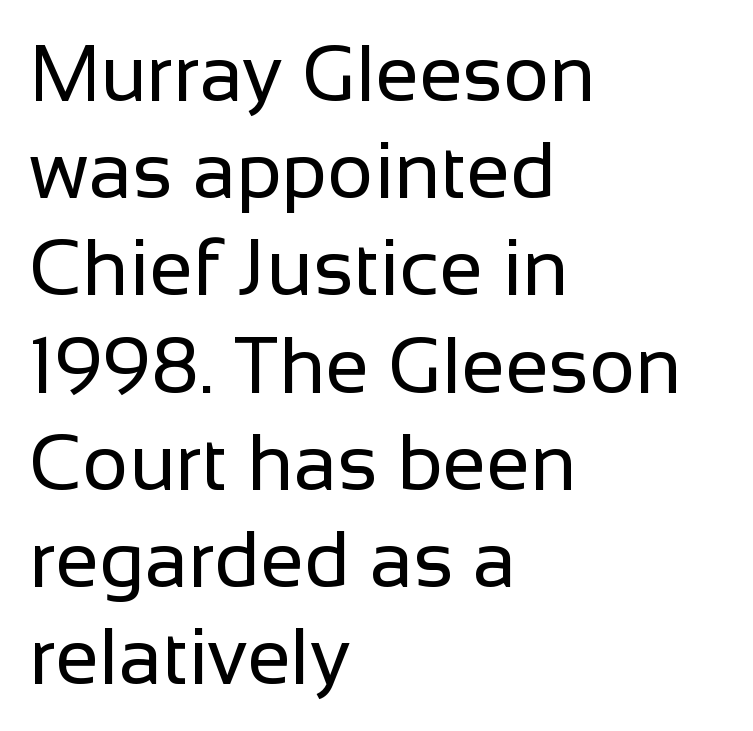
{"serif": "no", "italic": "no", "bold": "no", "weight": "regular", "width": "normal", "stroke_contrast": "low", "x_height": "medium", "monospaced": "no", "underline": "no", "align": "left", "line_spacing_ratio": 1.23, "letter_spacing": "normal", "letter_spacing_em": 0.0, "glyph_px": 79}
